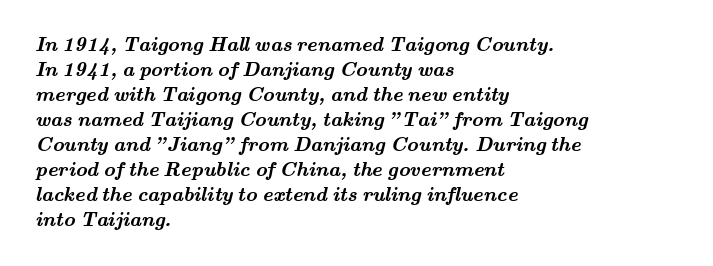
The passage is arranged the way most books set body copy — flush left. Just letters on the line, the space beneath them empty. The letters sit at their default tracking, neither squeezed nor spread. Regular leading. Emphasis by weight is at full strength: bold.
